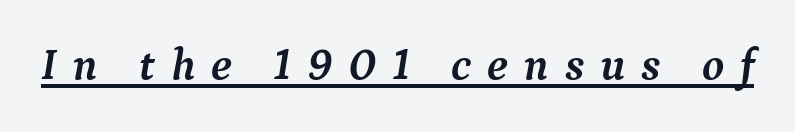
The image shows 45 px semibold serif type, italic (leaning right); set unusually wide letter spacing (+0.35 em), underlined; medium stroke contrast and a medium x-height.
